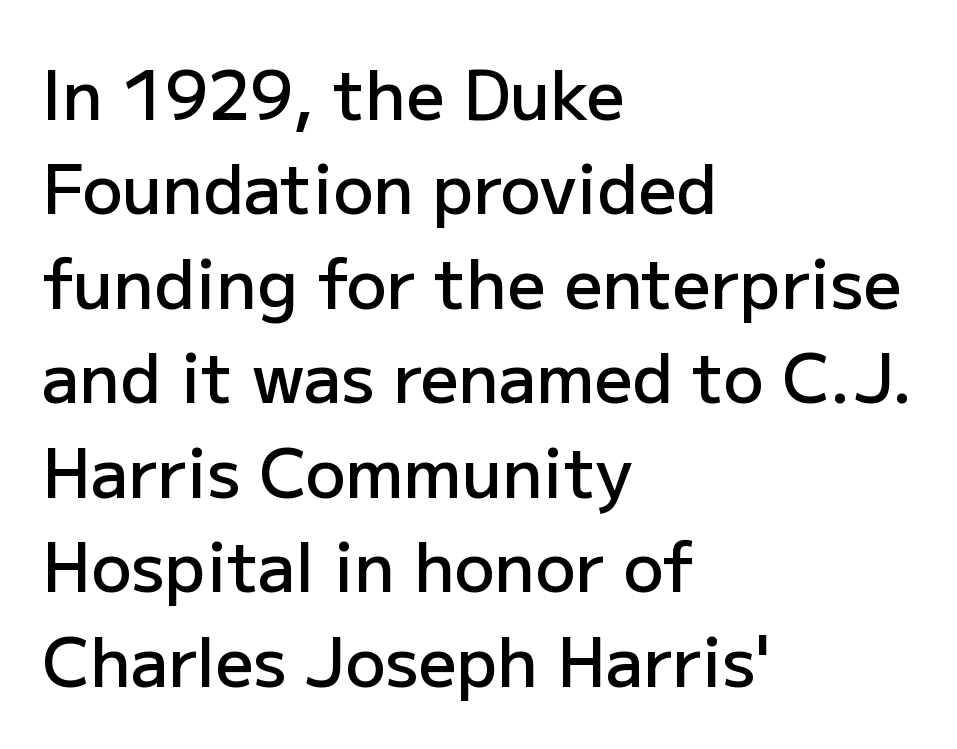
{"serif": "no", "italic": "no", "bold": "semi", "weight": "semibold", "width": "normal", "stroke_contrast": "low", "x_height": "medium", "monospaced": "no", "underline": "no", "align": "left", "line_spacing": "normal", "line_spacing_ratio": 1.41, "letter_spacing": "normal", "letter_spacing_em": 0.0, "glyph_px": 67}
